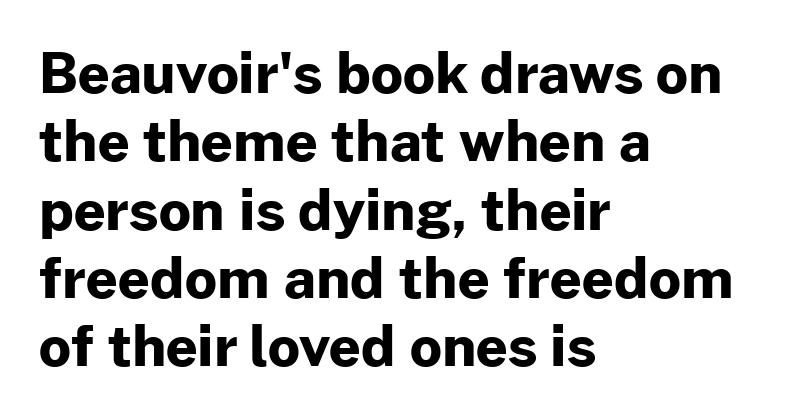
Between one letter and the next there's only the usual sliver of space. The text was rendered using a sans face with plain stroke endings. The text block is weighted toward the left margin, trailing off unevenly rightward. You could not count columns in this text — the font is proportionally spaced. The glyphs are unaccompanied by any horizontal stroke below them.
